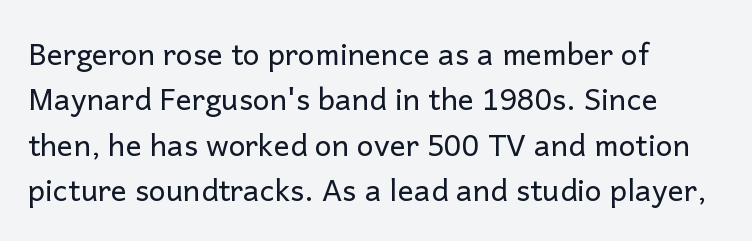
{"serif": "no", "italic": "no", "bold": "no", "weight": "regular", "width": "normal", "stroke_contrast": "low", "x_height": "medium", "monospaced": "no", "underline": "no", "align": "left", "line_spacing": "normal", "line_spacing_ratio": 1.51, "letter_spacing": "normal", "letter_spacing_em": 0.0, "glyph_px": 30}
